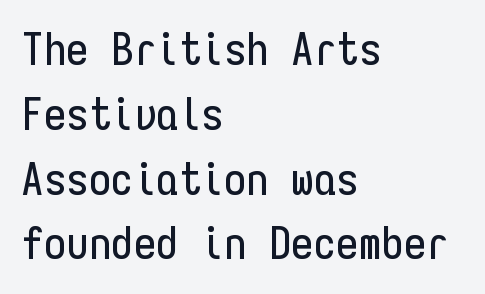
Plain, unruled lines of type. The rendering uses typewriter-style spacing with identical character cells. Leading matches the norm, producing a regular column. Alignment: flush left.
